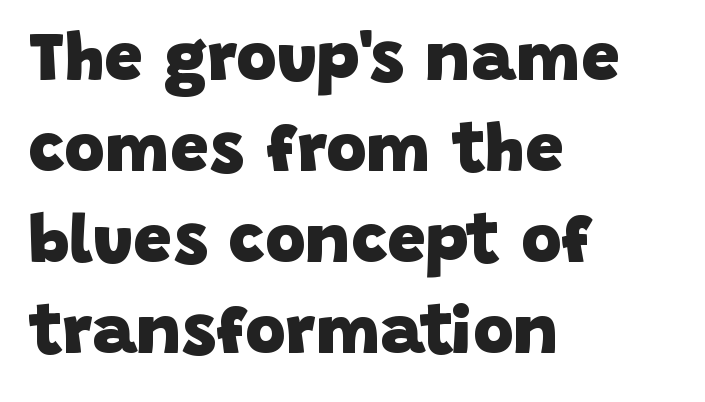
Q: Is the text bold? A: Yes.
Q: Is the typeface a serif or a sans-serif typeface? A: Sans-serif.
Q: Is the text underlined? A: No.
Q: How is the paragraph aligned? A: Left-aligned.
Q: Is the spacing between letters normal or unusually wide? A: Normal.
Q: Is the spacing between lines tight, normal or loose? A: Normal.
Q: Width (condensed, normal, or wide)? A: Normal.
Q: Stroke contrast? A: Low.
Q: x-height? A: Large.
Q: Monospaced? A: No.
